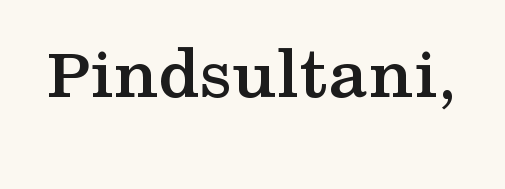
Proportional: the letters do not fall into vertical columns. The gap between lines stays unmarked. Observe the ordinary spacing: letters are neighbours, not strangers. Tall strokes in this sample are plumb rather than angled. What weight is shown? A full bold with thick strokes.
